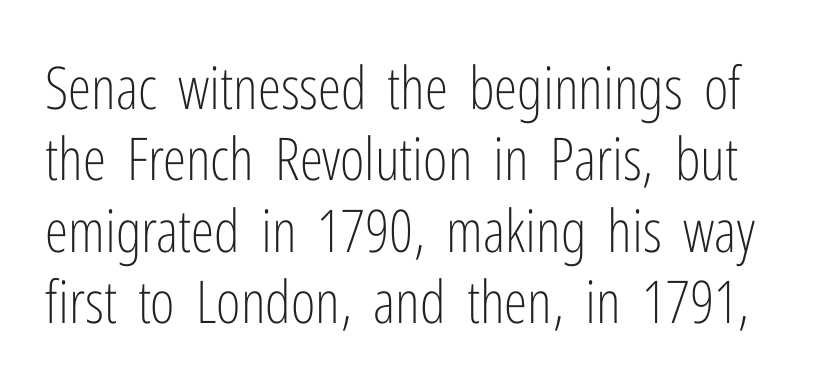
The image shows 59 px light, condensed sans-serif type, upright; set line spacing 1.21x, normal letter spacing, not underlined; low stroke contrast and a medium x-height.
